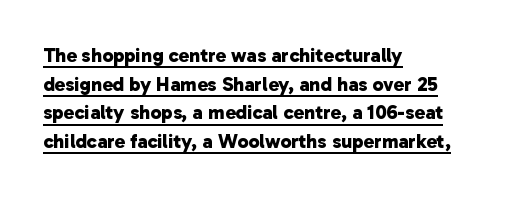
The image shows 20 px bold type; set left-aligned, normal line spacing (1.43x), normal letter spacing, underlined.
